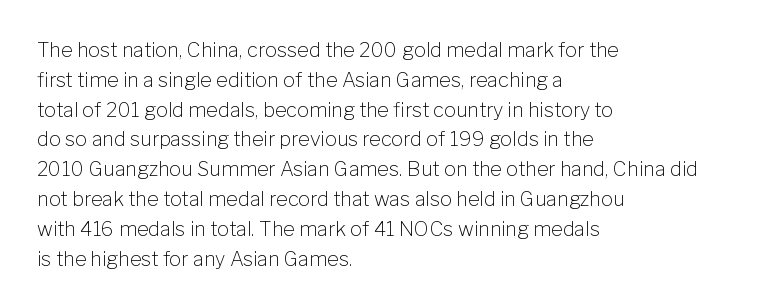
{"italic": "no", "bold": "no", "underline": "no", "align": "left", "line_spacing": "normal", "line_spacing_ratio": 1.49, "letter_spacing": "normal", "letter_spacing_em": 0.0, "glyph_px": 20}
